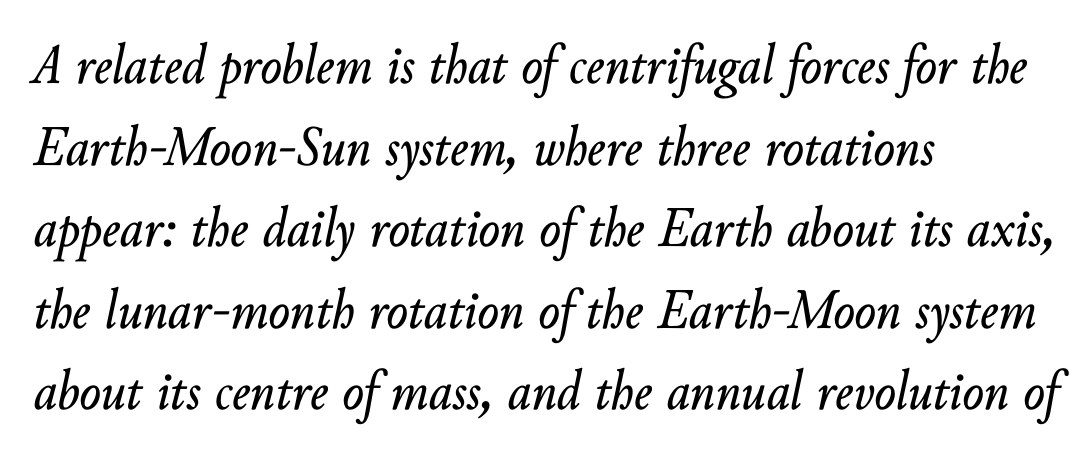
Q: Is the text italic (slanted)? A: Yes, it leans right by about 10 degrees.
Q: Is the text underlined? A: No.
Q: How is the paragraph aligned? A: Left-aligned.
Q: Is the spacing between letters normal or unusually wide? A: Normal.
Q: Is the spacing between lines tight, normal or loose? A: Normal.
Q: Width (condensed, normal, or wide)? A: Normal.
Q: Stroke contrast? A: Low.
Q: x-height? A: Small.
Q: Monospaced? A: No.
